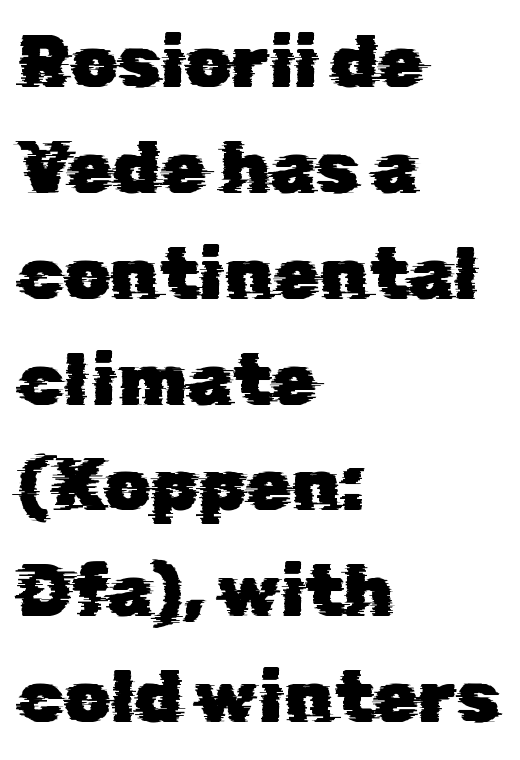
The image shows 73 px sans-serif type; set left-aligned, normal line spacing (1.45x), normal letter spacing, not underlined; low stroke contrast and a medium x-height.
